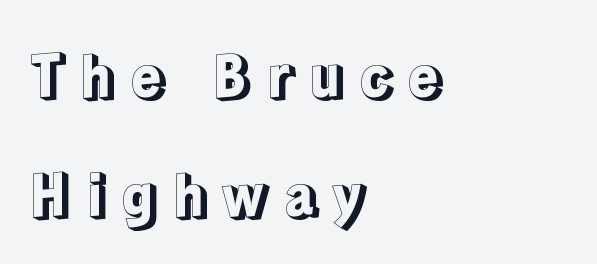
{"italic": "no", "width": "normal", "x_height": "medium", "monospaced": "no", "underline": "no", "align": "left", "line_spacing": "loose", "line_spacing_ratio": 2.05, "letter_spacing": "wide", "letter_spacing_em": 0.24, "glyph_px": 58}
